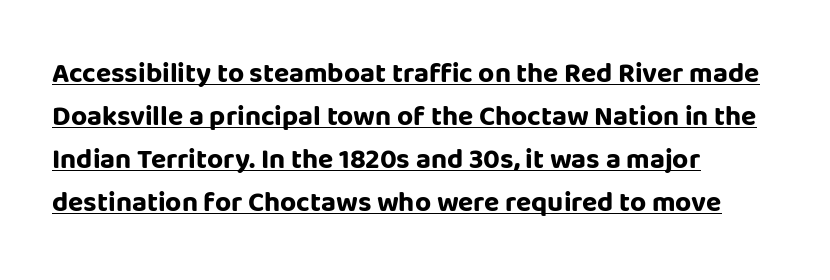
Q: Is the text bold? A: Yes.
Q: Is the text italic (slanted)? A: No, it is upright.
Q: Is the typeface a serif or a sans-serif typeface? A: Sans-serif.
Q: Is the text underlined? A: Yes.
Q: How is the paragraph aligned? A: Left-aligned.
Q: Is the spacing between letters normal or unusually wide? A: Normal.
Q: Is the spacing between lines tight, normal or loose? A: Normal.
Q: Width (condensed, normal, or wide)? A: Normal.
Q: Stroke contrast? A: Low.
Q: x-height? A: Large.
Q: Monospaced? A: No.
